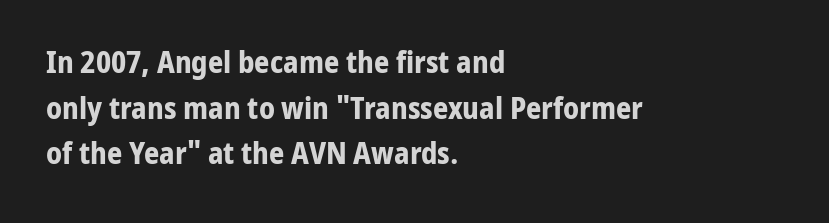
The image shows 30 px bold sans-serif type, upright; set left-aligned, normal line spacing (1.52x), normal letter spacing, not underlined; low stroke contrast and a medium x-height.
